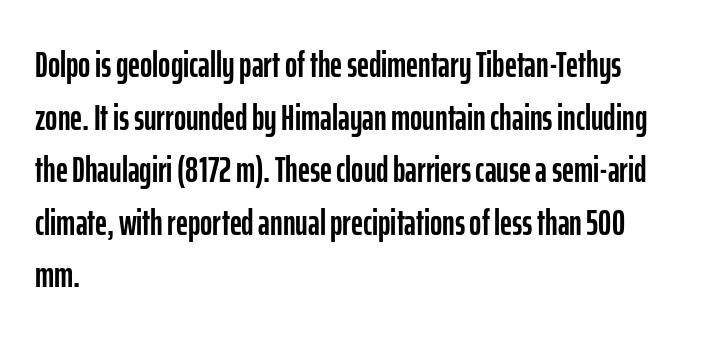
Q: Is the text italic (slanted)? A: No, it is upright.
Q: Is the typeface a serif or a sans-serif typeface? A: Sans-serif.
Q: Is the text underlined? A: No.
Q: How is the paragraph aligned? A: Left-aligned.
Q: Is the spacing between letters normal or unusually wide? A: Normal.
Q: Is the spacing between lines tight, normal or loose? A: Normal.
Q: Width (condensed, normal, or wide)? A: Condensed.
Q: Stroke contrast? A: Low.
Q: x-height? A: Medium.
Q: Monospaced? A: No.
